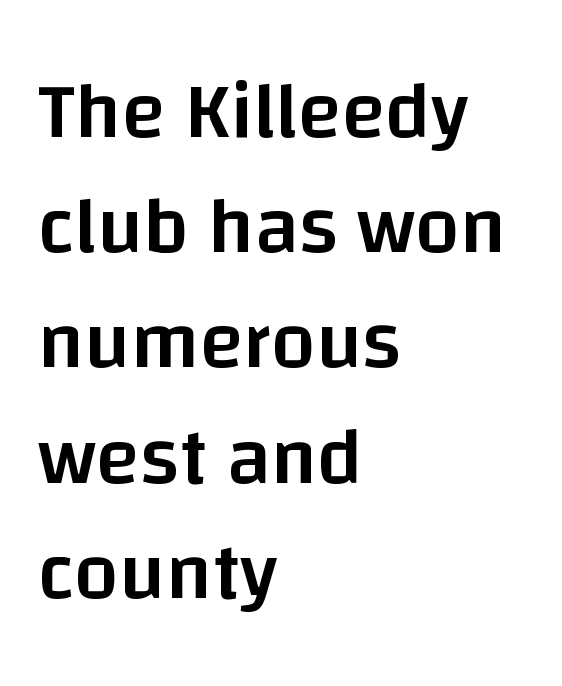
This is the regular roman posture of the typeface. These lines are rendered in a variable-pitch font. This is the in-between weight designers call semibold or demi. The font family rendered here belongs to the sans-serif group. In terms of leading, this rendering sits right in the middle. The glyphs are unaccompanied by any horizontal stroke below them.
